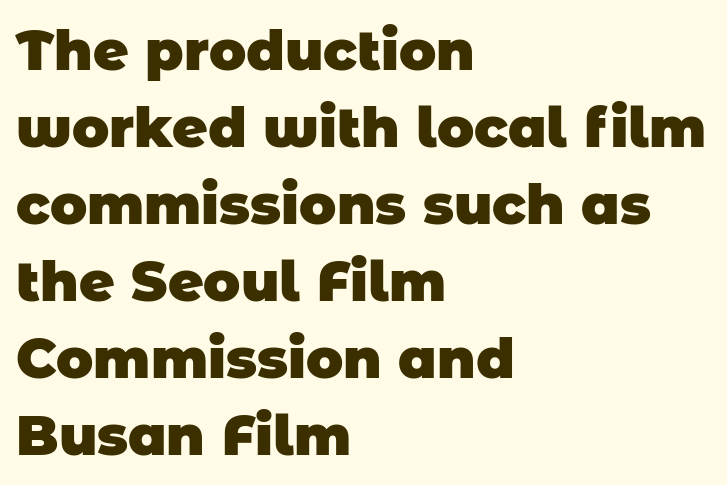
The image shows 55 px heavy sans-serif type; set left-aligned, normal line spacing (1.4x), normal letter spacing, not underlined; low stroke contrast and a large x-height.
